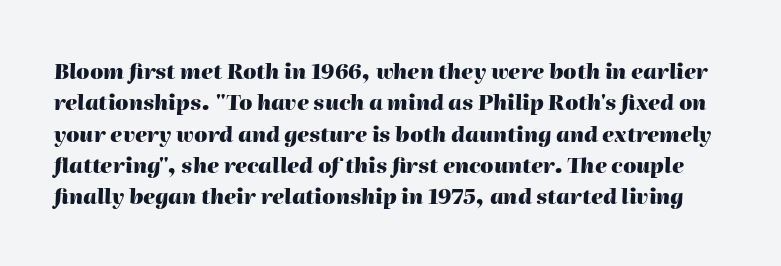
The image shows 21 px bold type, italic (leaning right); set normal line spacing (1.49x), normal letter spacing, not underlined.
